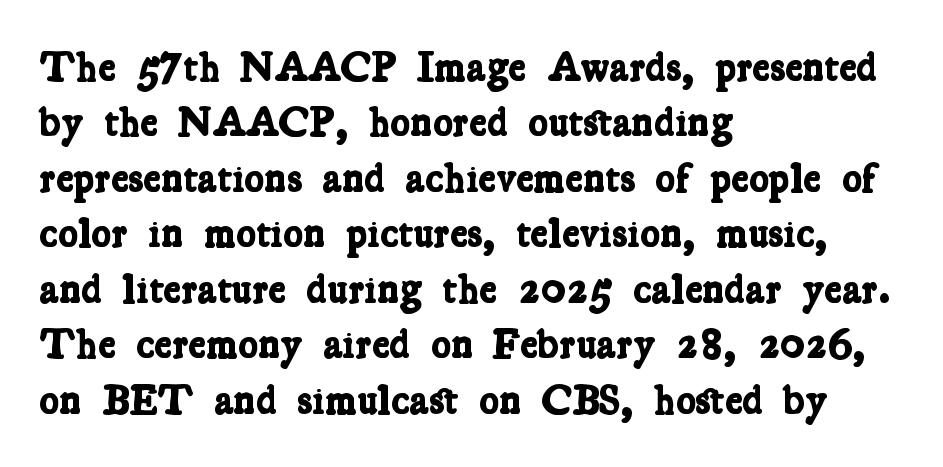
{"serif": "yes", "bold": "yes", "weight": "bold", "width": "condensed", "stroke_contrast": "low", "x_height": "medium", "monospaced": "no", "underline": "no", "align": "left", "line_spacing": "normal", "line_spacing_ratio": 1.32, "letter_spacing": "normal", "letter_spacing_em": 0.0, "glyph_px": 42}
